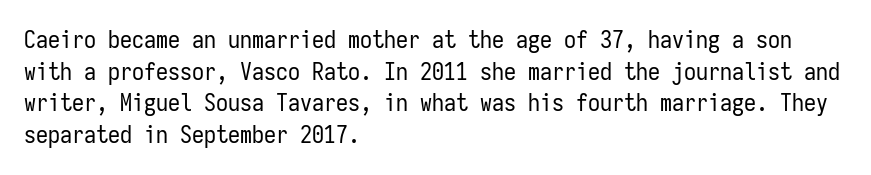
Q: Is the text bold? A: No.
Q: Is the text italic (slanted)? A: No, it is upright.
Q: Is the text underlined? A: No.
Q: How is the paragraph aligned? A: Left-aligned.
Q: Is the spacing between letters normal or unusually wide? A: Normal.
Q: Is the spacing between lines tight, normal or loose? A: Normal.
